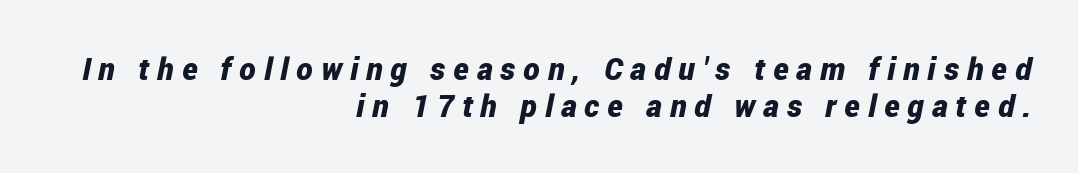
The image shows 31 px bold, condensed type, italic (leaning right); set right-aligned, line spacing 1.19x, unusually wide letter spacing (+0.26 em), not underlined; low stroke contrast and a medium x-height.
